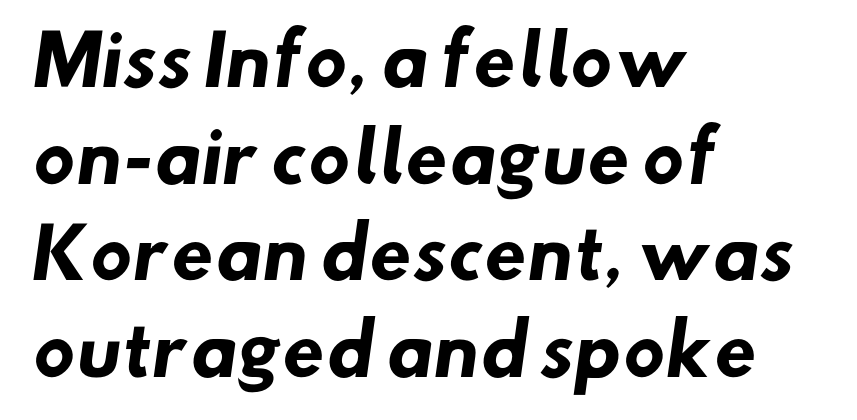
The image shows 69 px heavy sans-serif type; set left-aligned, normal line spacing (1.4x), normal letter spacing, not underlined; low stroke contrast and a small x-height.
